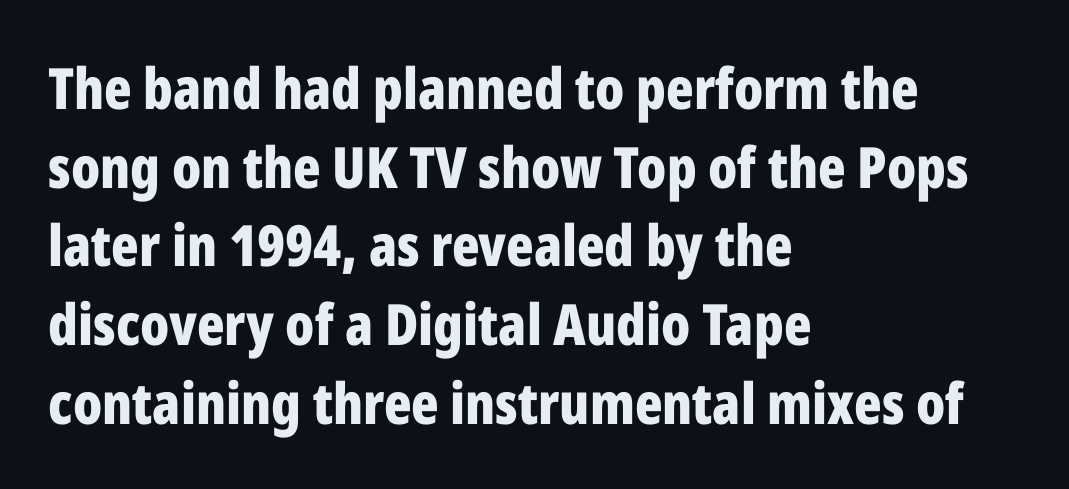
{"serif": "no", "italic": "no", "bold": "yes", "weight": "bold", "width": "condensed", "stroke_contrast": "low", "x_height": "medium", "monospaced": "no", "underline": "no", "align": "left", "line_spacing": "normal", "line_spacing_ratio": 1.38, "letter_spacing": "normal", "letter_spacing_em": 0.0, "glyph_px": 57}
